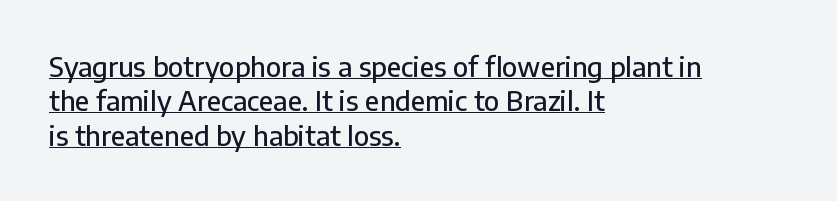
Q: Is the text italic (slanted)? A: No, it is upright.
Q: Is the text underlined? A: Yes.
Q: How is the paragraph aligned? A: Left-aligned.
Q: Is the spacing between letters normal or unusually wide? A: Normal.
Q: Is the spacing between lines tight, normal or loose? A: Normal.
